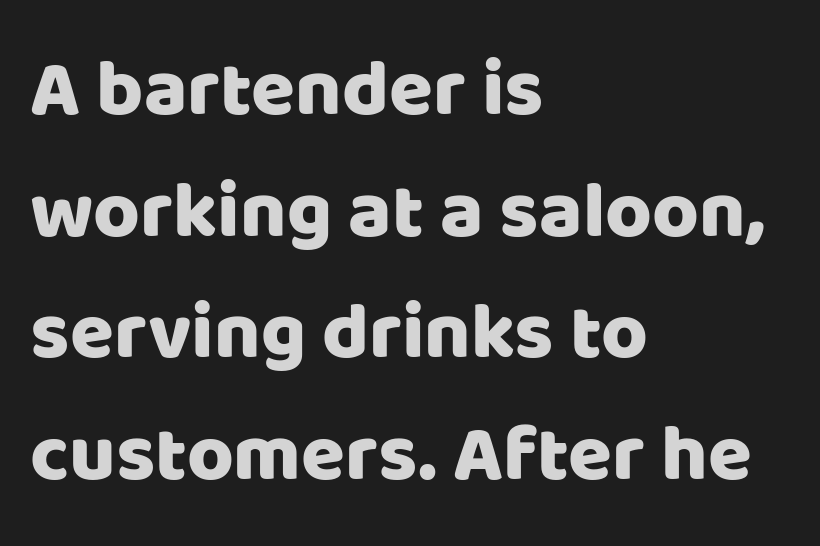
{"serif": "no", "italic": "no", "width": "normal", "stroke_contrast": "low", "x_height": "large", "monospaced": "no", "underline": "no", "align": "left", "line_spacing": "normal", "line_spacing_ratio": 1.52, "letter_spacing": "normal", "letter_spacing_em": 0.0, "glyph_px": 80}
